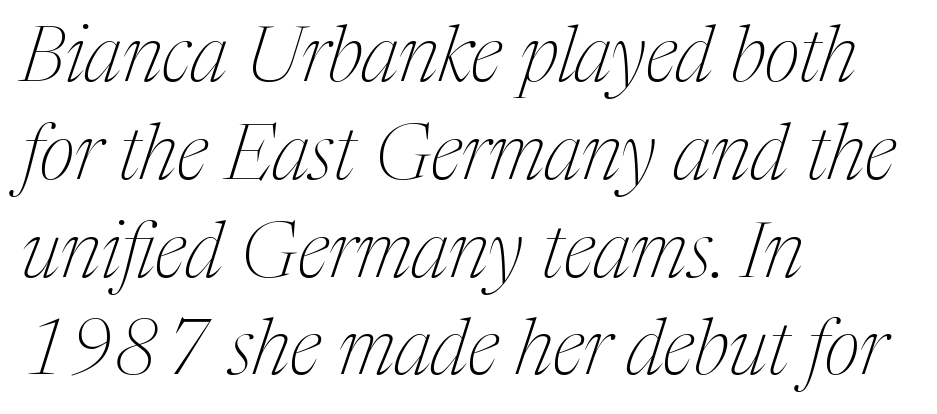
Q: Is the text bold? A: No.
Q: Is the text italic (slanted)? A: Yes, it leans right by about 17 degrees.
Q: Is the typeface a serif or a sans-serif typeface? A: Serif.
Q: Is the text underlined? A: No.
Q: How is the paragraph aligned? A: Left-aligned.
Q: Is the spacing between letters normal or unusually wide? A: Normal.
Q: Is the spacing between lines tight, normal or loose? A: Normal.
Q: Width (condensed, normal, or wide)? A: Condensed.
Q: Stroke contrast? A: Medium.
Q: x-height? A: Medium.
Q: Monospaced? A: No.
